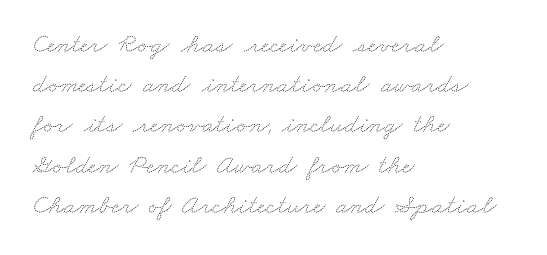
The vertical gap from one line to the next is medium. This rendering leaves character spacing at its baseline value. Just letters on the line, the space beneath them empty. Reading down the block, your eye returns to a fixed left position each line. Is this a heavy cut? Hardly; it is regular or lighter.
